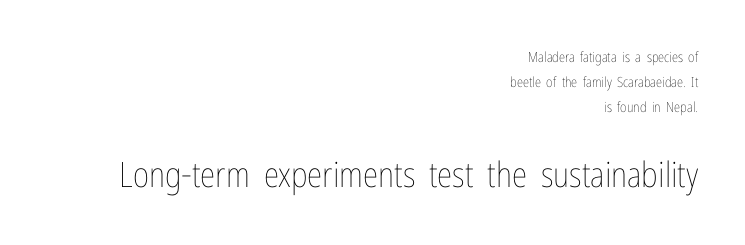
The rendering anchors every line to the right-hand side. Descender tails drop into unmarked territory. Students, note that the glyphs here touch the page at normal intervals. These lines are rendered in a variable-pitch font. The following chunk of copy outweighs the initial chunk in type size. Designer's note — italics off, roman on.
